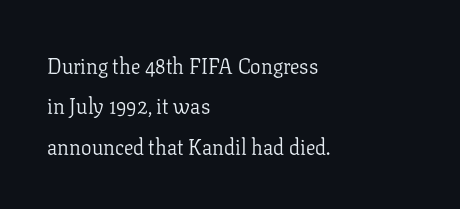
Q: Is the text bold? A: No.
Q: Is the text italic (slanted)? A: No, it is upright.
Q: Is the text underlined? A: No.
Q: How is the paragraph aligned? A: Left-aligned.
Q: Is the spacing between letters normal or unusually wide? A: Normal.
Q: Is the spacing between lines tight, normal or loose? A: Loose.
